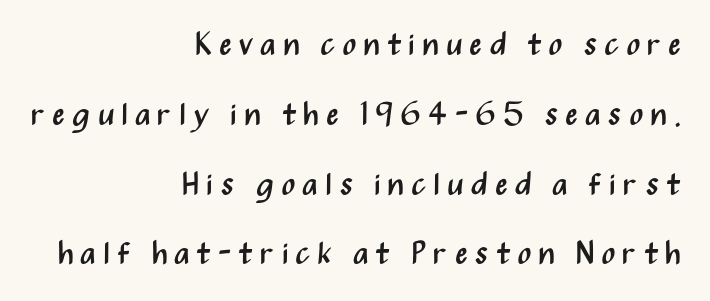
Type style note: lacks serifs. Each stroke keeps to a modest, everyday thickness or less. Someone cranked the tracking dial way up on this one. Compared with typical paragraphs, the rows here are farther apart.
